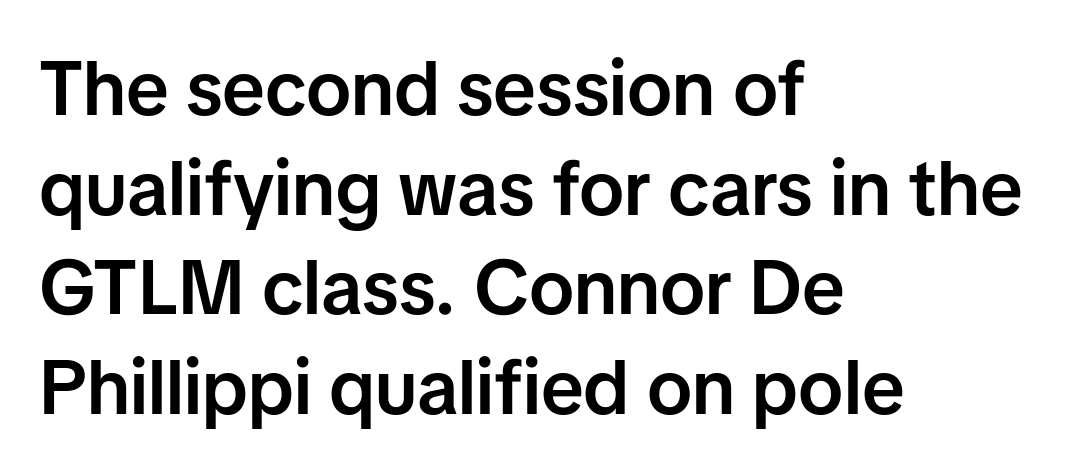
Compared with typical body copy, the letter spacing here is the same. Looks like regular typesetting: each glyph gets only the width it needs. The lines in this sample share a left origin and differ only in where they stop. Rule under the text: the space is simply empty.
